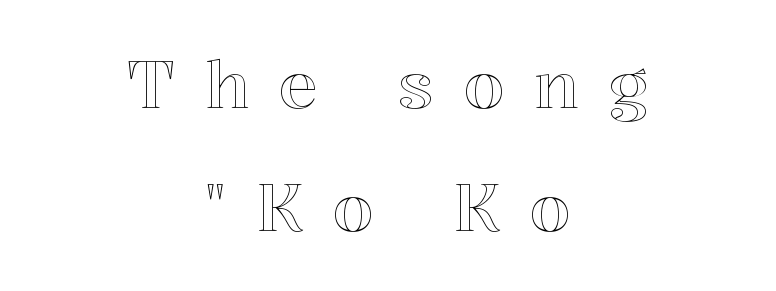
The rendering inserts visible extra space after every character. Type without underlining. A roman cut, with each character standing at attention. Proportional: the letters do not fall into vertical columns. The paragraph has two soft edges and a firm central axis.
